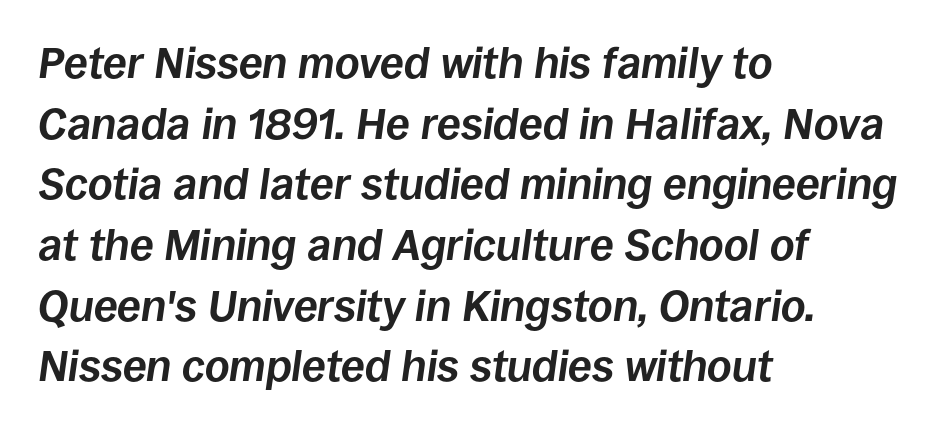
This is heavy type, rendered in bold. The rendering uses natural spacing where letterforms have individual widths. Line beginnings align vertically; line endings do not. The passage shown is not underscored anywhere.
